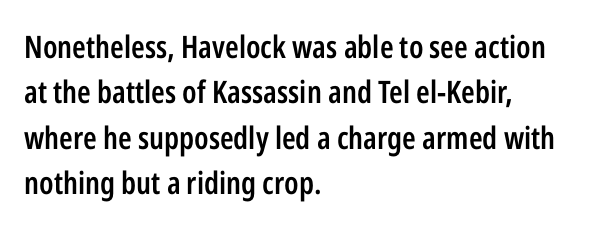
Q: Is the text bold? A: Semi-bold.
Q: Is the text italic (slanted)? A: No, it is upright.
Q: Is the typeface a serif or a sans-serif typeface? A: Sans-serif.
Q: Is the text underlined? A: No.
Q: How is the paragraph aligned? A: Left-aligned.
Q: Is the spacing between letters normal or unusually wide? A: Normal.
Q: Is the spacing between lines tight, normal or loose? A: Normal.
Q: Width (condensed, normal, or wide)? A: Condensed.
Q: Stroke contrast? A: Low.
Q: x-height? A: Medium.
Q: Monospaced? A: No.
